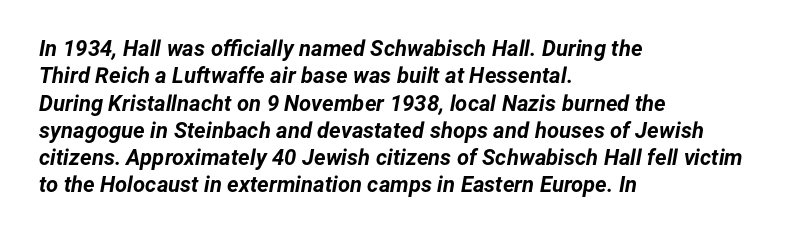
The words here are not underlined. Horizontally, the lines are justified to the leading edge only. On the weight axis this lands at bold, roughly 700. The rendering keeps characters at their native spacing.
